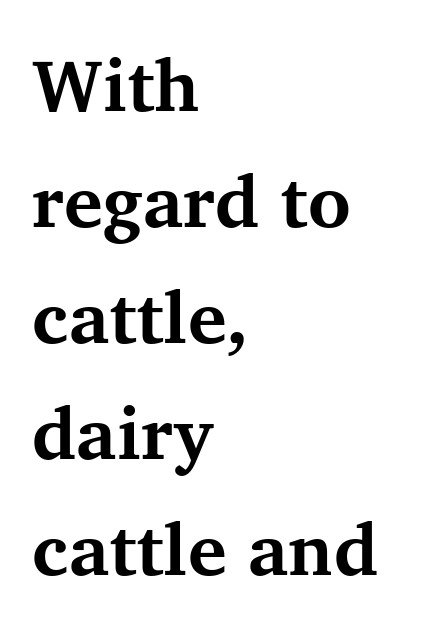
The image shows 73 px bold serif type, upright; set left-aligned, normal line spacing (1.59x), normal letter spacing, not underlined; medium stroke contrast and a medium x-height.
